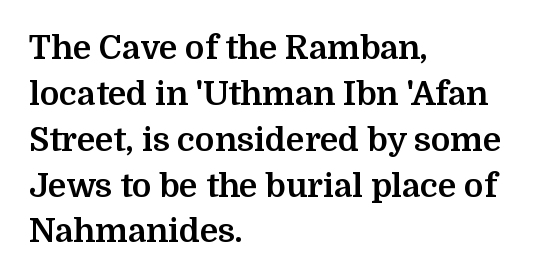
{"serif": "yes", "italic": "no", "bold": "yes", "weight": "bold", "width": "normal", "stroke_contrast": "medium", "x_height": "medium", "monospaced": "no", "underline": "no", "align": "left", "line_spacing": "normal", "line_spacing_ratio": 1.39, "letter_spacing": "normal", "letter_spacing_em": 0.0, "glyph_px": 33}
